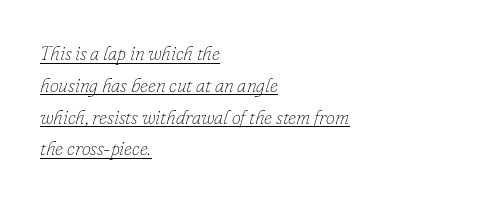
{"italic": "yes", "lean": "right", "slant_degrees": 16, "bold": "no", "underline": "yes", "align": "left", "line_spacing": "normal", "line_spacing_ratio": 1.59, "letter_spacing": "normal", "letter_spacing_em": 0.0, "glyph_px": 20}
